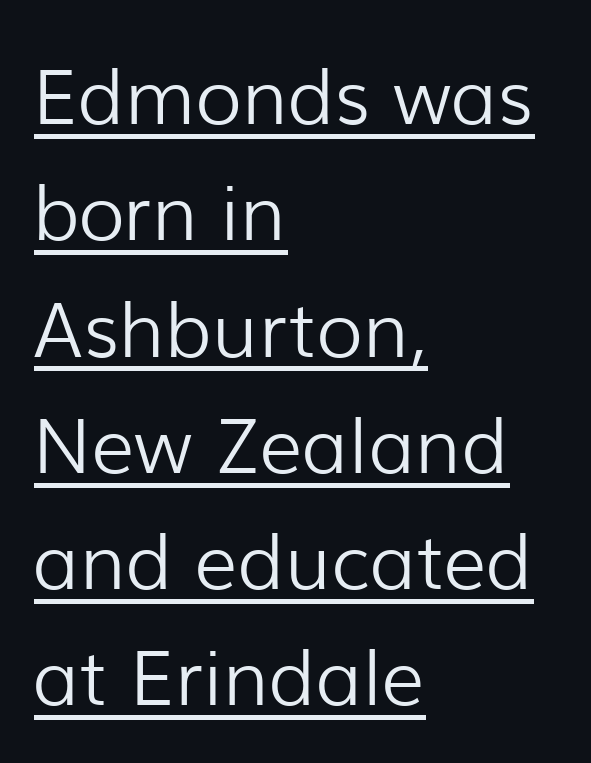
Q: Is the text bold? A: No.
Q: Is the text italic (slanted)? A: No, it is upright.
Q: Is the typeface a serif or a sans-serif typeface? A: Sans-serif.
Q: Is the text underlined? A: Yes.
Q: How is the paragraph aligned? A: Left-aligned.
Q: Is the spacing between letters normal or unusually wide? A: Normal.
Q: Is the spacing between lines tight, normal or loose? A: Normal.
Q: Width (condensed, normal, or wide)? A: Normal.
Q: Stroke contrast? A: Low.
Q: x-height? A: Medium.
Q: Monospaced? A: No.
